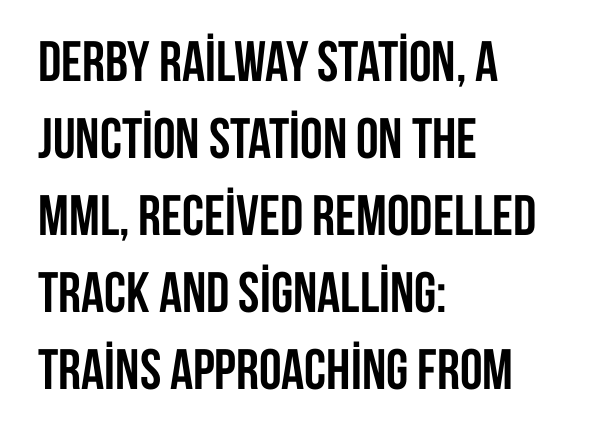
{"serif": "no", "italic": "no", "bold": "yes", "weight": "semibold", "width": "condensed", "stroke_contrast": "low", "x_height": "large", "monospaced": "no", "underline": "no", "align": "left", "line_spacing": "normal", "line_spacing_ratio": 1.35, "letter_spacing": "normal", "letter_spacing_em": 0.0, "glyph_px": 57}
